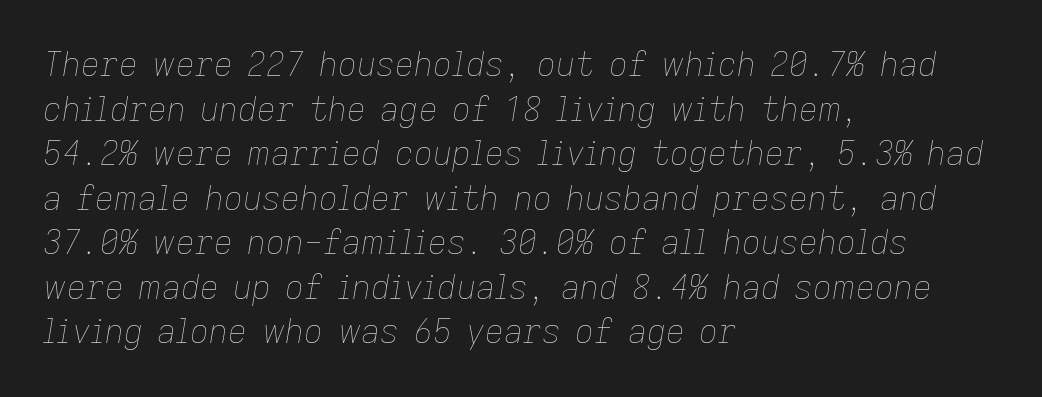
The image shows 33 px thin type, italic (leaning right); set left-aligned, normal line spacing (1.35x), normal letter spacing, not underlined; low stroke contrast and a medium x-height.
